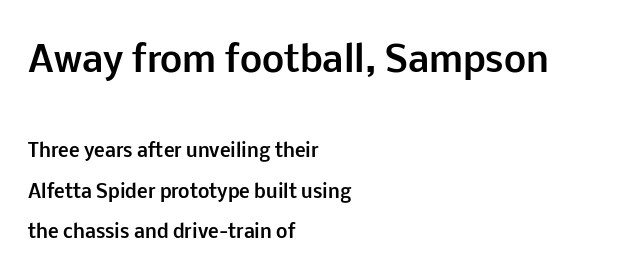
{"serif": "no", "italic": "no", "bold": "yes", "weight": "bold", "width": "normal", "stroke_contrast": "low", "x_height": "medium", "monospaced": "no", "underline": "no", "align": "left", "line_spacing": "loose", "line_spacing_ratio": 2.24, "letter_spacing": "normal", "letter_spacing_em": 0.0, "larger_block": "first", "size_ratio": 1.94, "glyph_px": 35}
